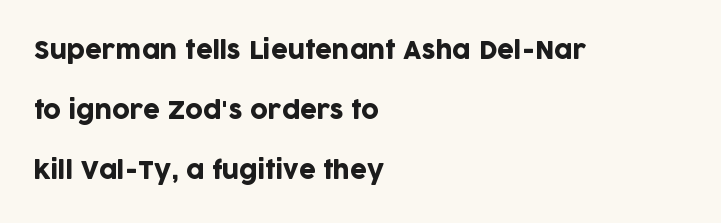
Just letters on the line, the space beneath them empty. Regarding leading, the lines here are spaced well apart. The lines in this sample share a left origin and differ only in where they stop. The type is set solid horizontally, with unmodified tracking.
